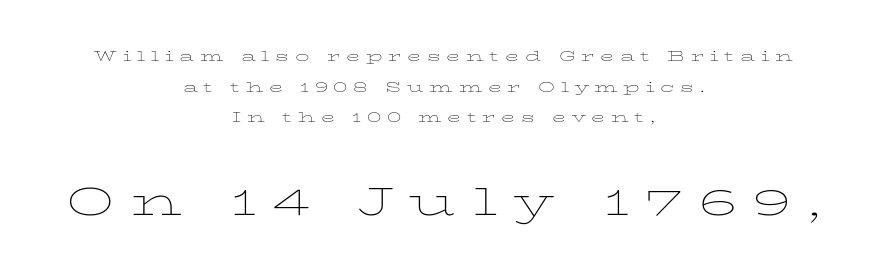
The image shows 40 px thin, wide serif type, upright; set centered, loose line spacing (2.18x), unusually wide letter spacing (+0.41 em), not underlined; the second (bottom) block is 2.86x larger; low stroke contrast and a medium x-height.
